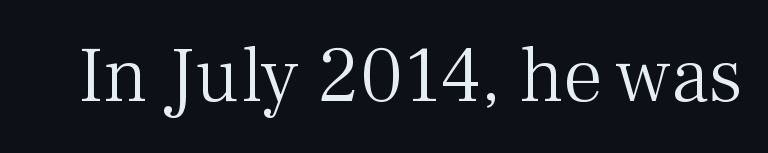
Q: Is the text bold? A: No.
Q: Is the text italic (slanted)? A: No, it is upright.
Q: Is the typeface a serif or a sans-serif typeface? A: Serif.
Q: Is the text underlined? A: No.
Q: Is the spacing between letters normal or unusually wide? A: Normal.
Q: Width (condensed, normal, or wide)? A: Normal.
Q: Stroke contrast? A: Medium.
Q: x-height? A: Medium.
Q: Monospaced? A: No.
